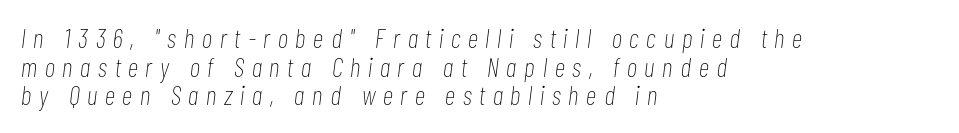
Q: Is the text bold? A: No.
Q: Is the text italic (slanted)? A: Yes, it leans right by about 7 degrees.
Q: Is the text underlined? A: No.
Q: How is the paragraph aligned? A: Left-aligned.
Q: Is the spacing between letters normal or unusually wide? A: Unusually wide.
Q: Is the spacing between lines tight, normal or loose? A: Tight.
